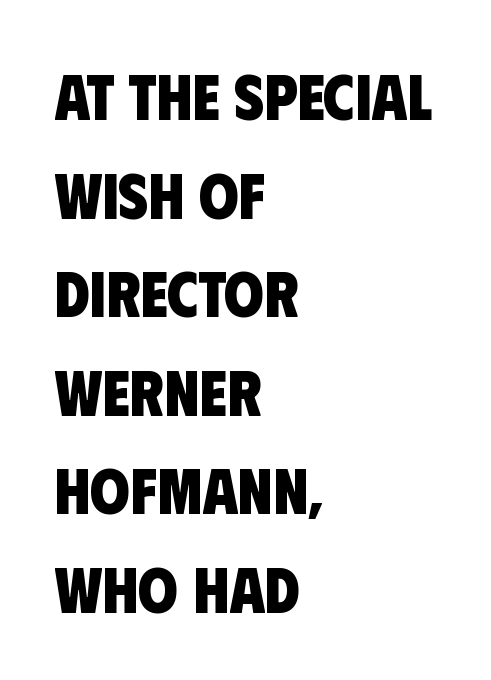
Q: Is the text bold? A: Yes.
Q: Is the typeface a serif or a sans-serif typeface? A: Sans-serif.
Q: Is the text underlined? A: No.
Q: How is the paragraph aligned? A: Left-aligned.
Q: Is the spacing between letters normal or unusually wide? A: Normal.
Q: Is the spacing between lines tight, normal or loose? A: Normal.
Q: Width (condensed, normal, or wide)? A: Condensed.
Q: Stroke contrast? A: Low.
Q: x-height? A: Large.
Q: Monospaced? A: No.
